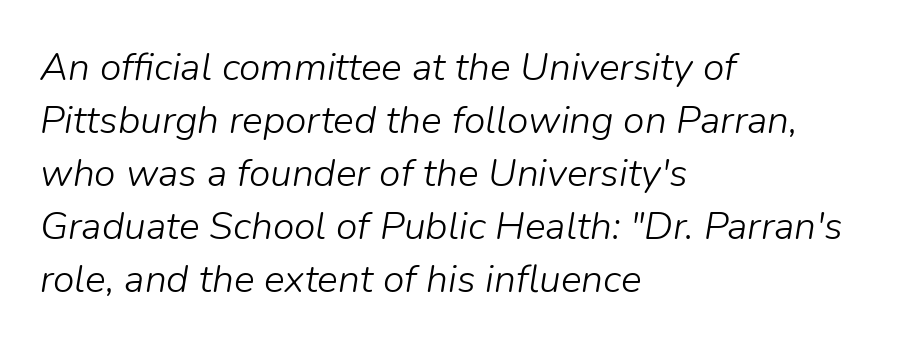
Q: Is the text bold? A: No.
Q: Is the text italic (slanted)? A: Yes, it leans right by about 9 degrees.
Q: Is the text underlined? A: No.
Q: How is the paragraph aligned? A: Left-aligned.
Q: Is the spacing between letters normal or unusually wide? A: Normal.
Q: Is the spacing between lines tight, normal or loose? A: Normal.
Q: Width (condensed, normal, or wide)? A: Normal.
Q: Stroke contrast? A: Low.
Q: x-height? A: Medium.
Q: Monospaced? A: No.
